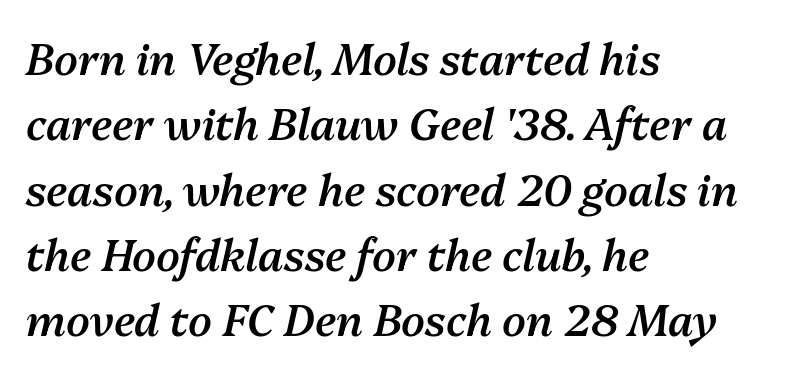
The image shows 43 px semibold type, italic (leaning right); set left-aligned, normal line spacing (1.52x), normal letter spacing, not underlined; medium stroke contrast and a medium x-height.
